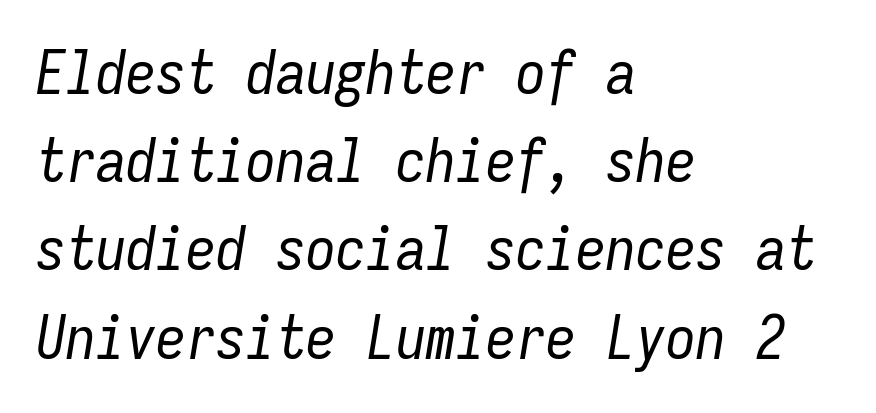
The cut favours lightness, reaching ordinary text weight at its darkest. This block has exactly the height ordinary leading produces. The paragraph shown leans on its left margin. A typesetter would call this monospace, since all characters share one set width.
